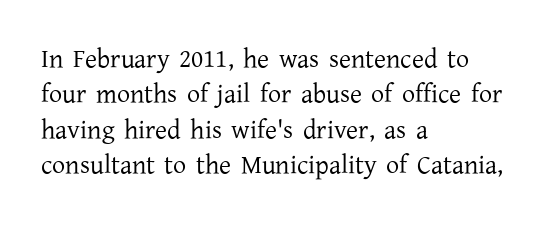
{"italic": "no", "bold": "no", "underline": "no", "align": "left", "line_spacing": "normal", "line_spacing_ratio": 1.36, "letter_spacing": "normal", "letter_spacing_em": 0.0, "glyph_px": 26}
